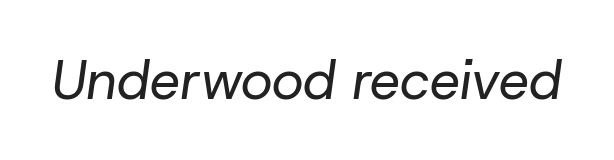
Q: Is the text bold? A: No.
Q: Is the text italic (slanted)? A: Yes, it leans right by about 8 degrees.
Q: Is the text underlined? A: No.
Q: Is the spacing between letters normal or unusually wide? A: Normal.
Q: Width (condensed, normal, or wide)? A: Normal.
Q: Stroke contrast? A: Low.
Q: x-height? A: Medium.
Q: Monospaced? A: No.
